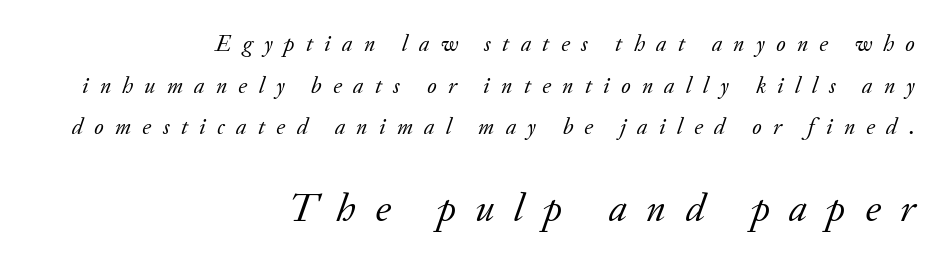
These lines are composed in type with serifs. Looks like regular typesetting: each glyph gets only the width it needs. Leftover space on each line is placed entirely before the opening word. The foot of each line stays bare and open. Ink coverage per letter is moderate at most. Compared with typical body copy, the letter spacing here is much looser.
